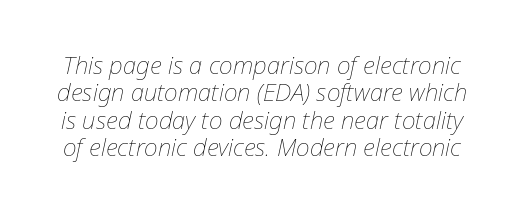
{"italic": "yes", "lean": "right", "slant_degrees": 12, "bold": "no", "underline": "no", "line_spacing": "tight", "line_spacing_ratio": 1.14, "letter_spacing": "normal", "letter_spacing_em": 0.0, "glyph_px": 24}
